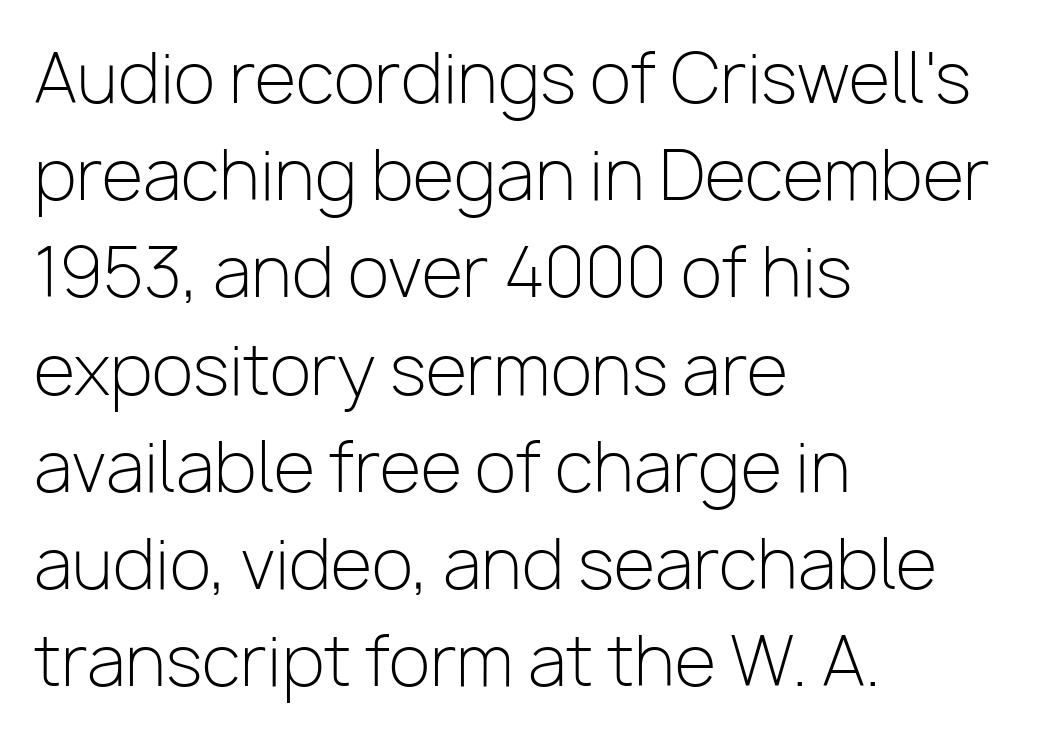
{"serif": "no", "italic": "no", "bold": "no", "weight": "light", "width": "normal", "stroke_contrast": "low", "x_height": "medium", "monospaced": "no", "underline": "no", "align": "left", "line_spacing": "normal", "line_spacing_ratio": 1.43, "letter_spacing": "normal", "letter_spacing_em": 0.0, "glyph_px": 68}
